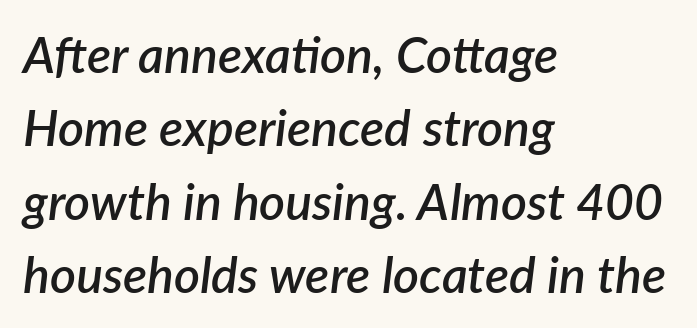
{"italic": "yes", "lean": "right", "slant_degrees": 7, "bold": "semi", "weight": "semibold", "width": "normal", "stroke_contrast": "low", "x_height": "medium", "monospaced": "no", "underline": "no", "align": "left", "line_spacing": "normal", "line_spacing_ratio": 1.47, "letter_spacing": "normal", "letter_spacing_em": 0.0, "glyph_px": 50}
